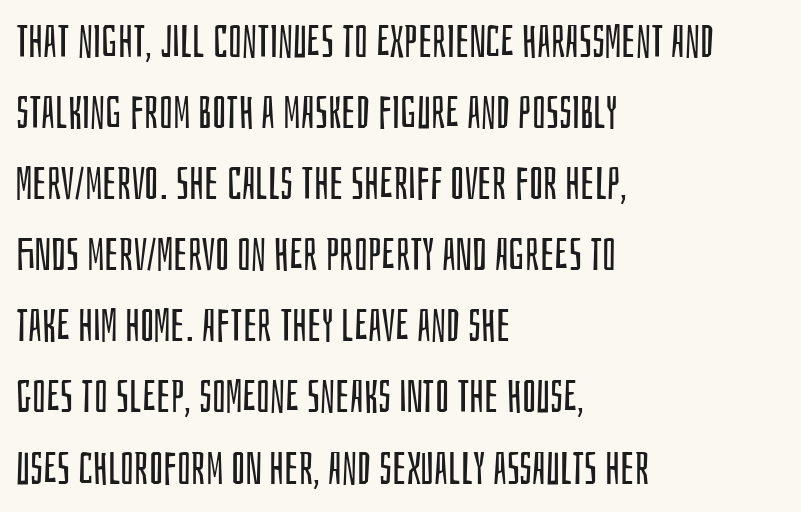
This sample has the flowing, uneven cadence of proportional lettering. Normally led — the rows are evenly, conventionally spaced. The letters stand straight up with perfectly vertical stems. The glyphs are unaccompanied by any horizontal stroke below them.
